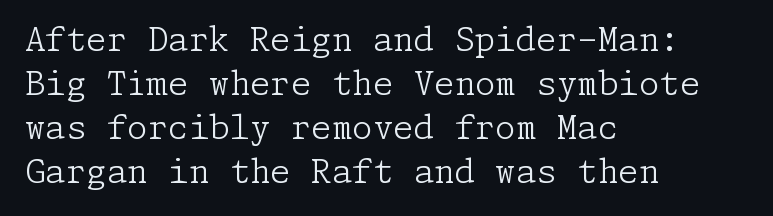
{"serif": "yes", "italic": "no", "bold": "no", "weight": "light", "width": "normal", "stroke_contrast": "low", "x_height": "medium", "underline": "no", "align": "left", "line_spacing": "normal", "line_spacing_ratio": 1.33, "letter_spacing": "normal", "letter_spacing_em": 0.0, "glyph_px": 33}
